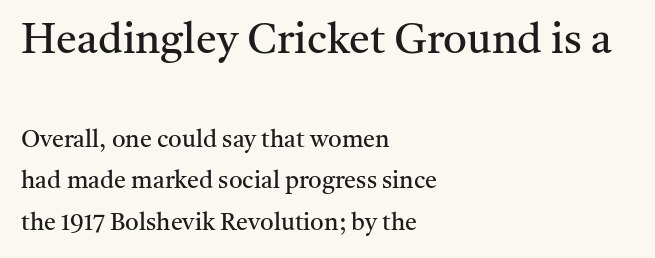
Q: Is the text bold? A: No.
Q: Is the text italic (slanted)? A: No, it is upright.
Q: Is the typeface a serif or a sans-serif typeface? A: Serif.
Q: Is the text underlined? A: No.
Q: How is the paragraph aligned? A: Left-aligned.
Q: Is the spacing between letters normal or unusually wide? A: Normal.
Q: Which block of text is set in a larger size, the first (top) or the second (bottom)? A: The first (top) one.
Q: Width (condensed, normal, or wide)? A: Normal.
Q: Stroke contrast? A: Medium.
Q: x-height? A: Medium.
Q: Monospaced? A: No.
